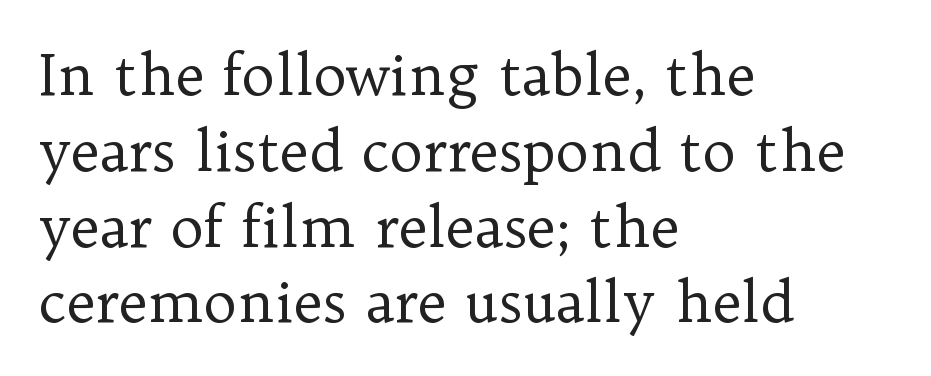
The image shows 57 px regular-weight serif type, upright; set left-aligned, normal line spacing (1.33x), normal letter spacing, not underlined; low stroke contrast and a medium x-height.
